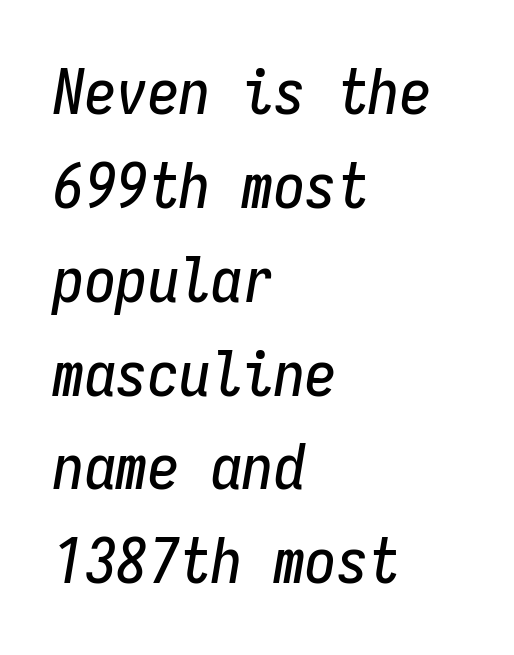
{"italic": "yes", "lean": "right", "slant_degrees": 9, "width": "condensed", "stroke_contrast": "low", "x_height": "medium", "monospaced": "yes", "underline": "no", "align": "left", "line_spacing": "normal", "line_spacing_ratio": 1.49, "letter_spacing": "normal", "letter_spacing_em": 0.0, "glyph_px": 63}
